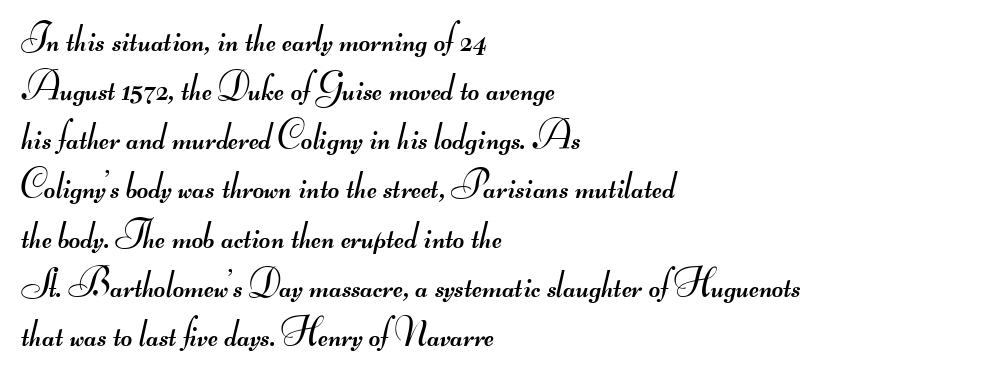
{"serif": "no", "bold": "no", "weight": "regular", "width": "wide", "stroke_contrast": "medium", "monospaced": "no", "underline": "no", "align": "left", "line_spacing": "normal", "line_spacing_ratio": 1.26, "letter_spacing": "normal", "letter_spacing_em": 0.0, "glyph_px": 39}
